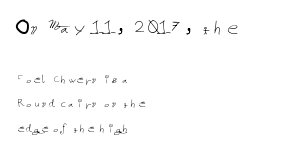
The image shows 22 px text type, upright; set left-aligned, line spacing 1.74x, normal letter spacing, not underlined; the first (top) block is 1.57x larger.
